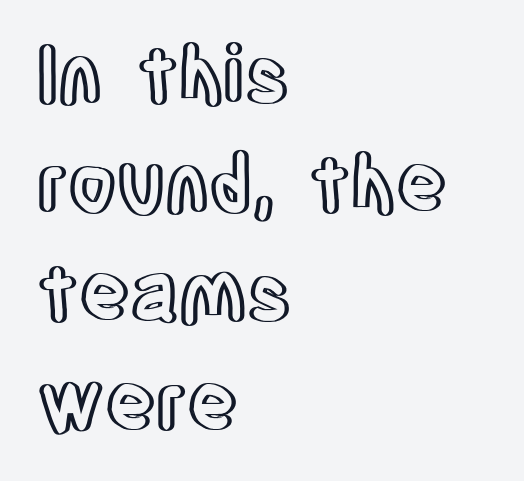
Q: Is the text italic (slanted)? A: No, it is upright.
Q: Is the text underlined? A: No.
Q: How is the paragraph aligned? A: Left-aligned.
Q: Is the spacing between letters normal or unusually wide? A: Normal.
Q: Is the spacing between lines tight, normal or loose? A: Normal.
Q: Width (condensed, normal, or wide)? A: Condensed.
Q: x-height? A: Large.
Q: Monospaced? A: No.
